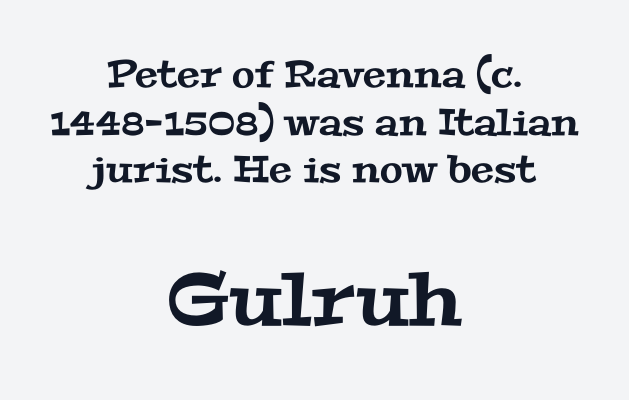
The image shows 74 px wide serif type; set centered, normal line spacing (1.29x), normal letter spacing, not underlined; the second (bottom) block is 2.0x larger; medium stroke contrast and a medium x-height.
